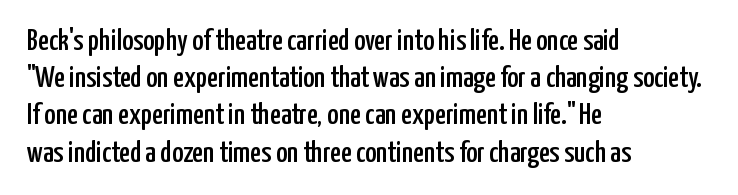
{"serif": "no", "italic": "no", "width": "condensed", "stroke_contrast": "low", "x_height": "medium", "monospaced": "no", "underline": "no", "align": "left", "line_spacing_ratio": 1.24, "letter_spacing": "normal", "letter_spacing_em": 0.0, "glyph_px": 30}
